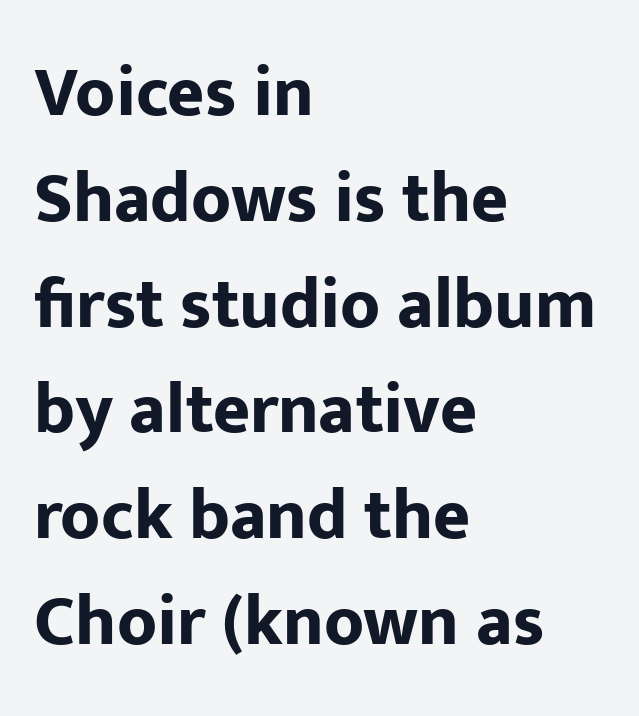
Q: Is the text bold? A: Yes.
Q: Is the text italic (slanted)? A: No, it is upright.
Q: Is the typeface a serif or a sans-serif typeface? A: Sans-serif.
Q: Is the text underlined? A: No.
Q: How is the paragraph aligned? A: Left-aligned.
Q: Is the spacing between letters normal or unusually wide? A: Normal.
Q: Is the spacing between lines tight, normal or loose? A: Normal.
Q: Width (condensed, normal, or wide)? A: Normal.
Q: Stroke contrast? A: Low.
Q: x-height? A: Medium.
Q: Monospaced? A: No.
